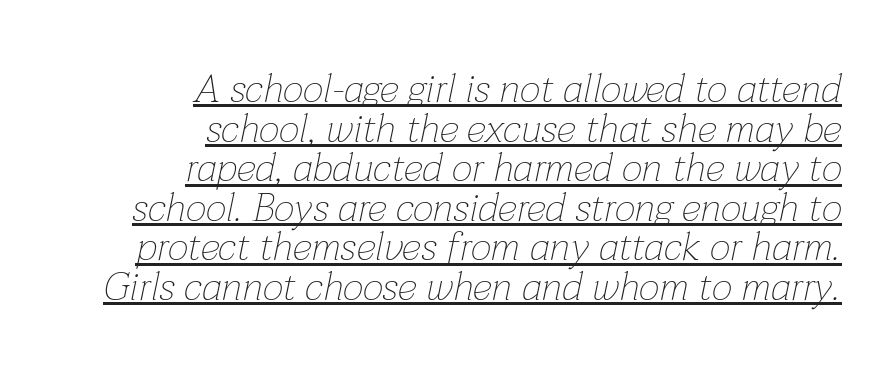
On a weight scale, this lands at 450 or below. The gaps between neighbouring characters are ordinary and unremarkable. The text block is weighted toward the right margin, trailing off unevenly leftward. Does the lettering tilt? It does — this is italic. Line spacing here is tight. Each line of the rendering has a horizontal stroke beneath the glyphs.
